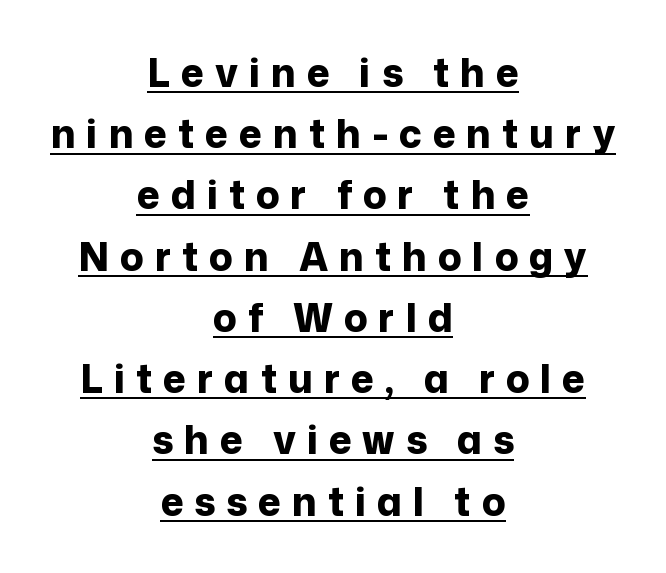
Q: Is the text bold? A: Yes.
Q: Is the text italic (slanted)? A: No, it is upright.
Q: Is the typeface a serif or a sans-serif typeface? A: Sans-serif.
Q: Is the text underlined? A: Yes.
Q: How is the paragraph aligned? A: Centered.
Q: Is the spacing between letters normal or unusually wide? A: Unusually wide.
Q: Is the spacing between lines tight, normal or loose? A: Normal.
Q: Width (condensed, normal, or wide)? A: Normal.
Q: Stroke contrast? A: Low.
Q: x-height? A: Medium.
Q: Monospaced? A: No.
